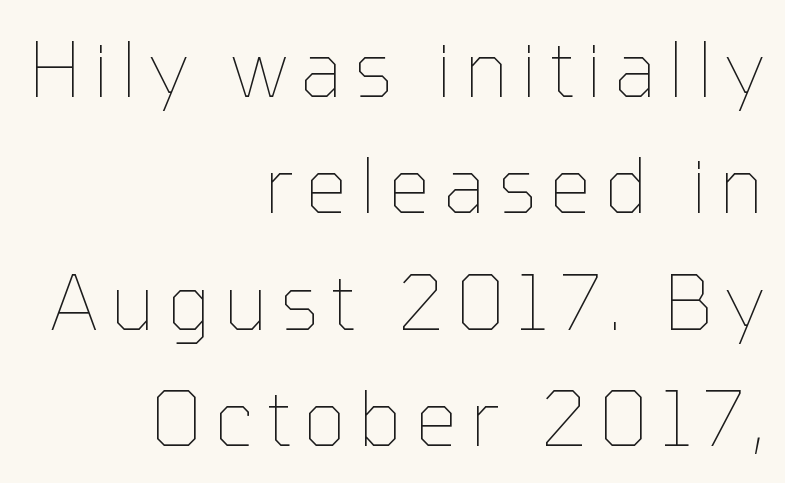
The vertical gap from one line to the next is medium. Caption: face not bold, strokes unweighted. The compositor pushed each line to the right boundary. Looks like regular typesetting: each glyph gets only the width it needs. This is the regular roman posture of the typeface. Type without underlining.
